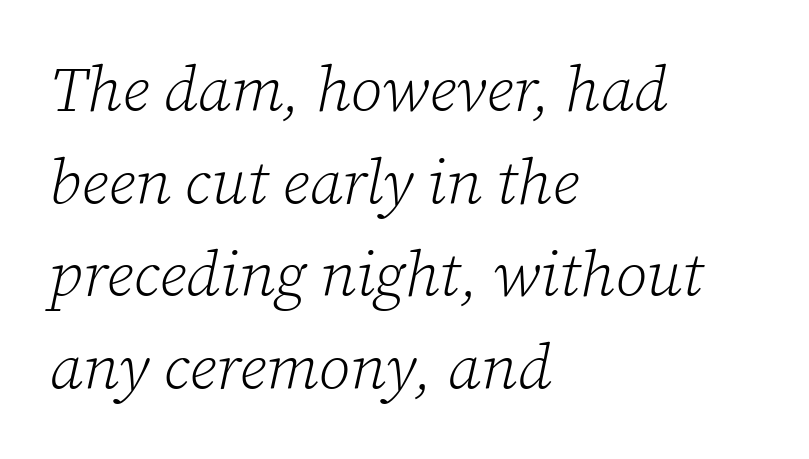
{"serif": "yes", "italic": "yes", "lean": "right", "slant_degrees": 12, "bold": "no", "weight": "light", "width": "normal", "stroke_contrast": "low", "x_height": "medium", "monospaced": "no", "underline": "no", "align": "left", "line_spacing": "normal", "line_spacing_ratio": 1.47, "letter_spacing": "normal", "letter_spacing_em": 0.0, "glyph_px": 63}
